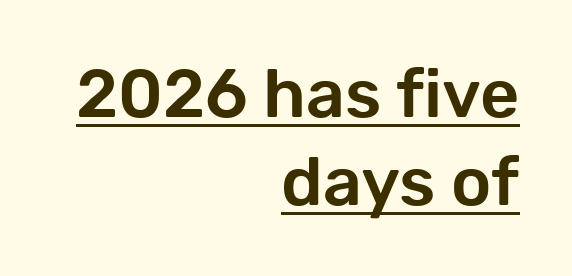
Q: Is the text italic (slanted)? A: No, it is upright.
Q: Is the typeface a serif or a sans-serif typeface? A: Sans-serif.
Q: Is the text underlined? A: Yes.
Q: How is the paragraph aligned? A: Right-aligned.
Q: Is the spacing between letters normal or unusually wide? A: Normal.
Q: Is the spacing between lines tight, normal or loose? A: Normal.
Q: Width (condensed, normal, or wide)? A: Normal.
Q: Stroke contrast? A: Low.
Q: x-height? A: Medium.
Q: Monospaced? A: No.
